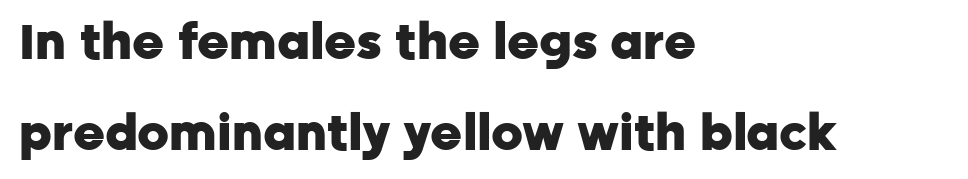
Left-aligned paragraph, ragged on the right. A typesetter would call this zero additional tracking. The space directly below the letters is spotless. The rendering uses natural spacing where letterforms have individual widths. Strong, thick strokes mark this as bold type. The lettering holds an erect, upright posture throughout.
